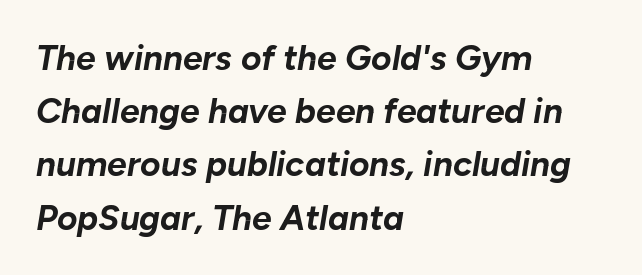
Each letter keeps its own natural width here, so spacing adapts to shape. Typographic density is high because the face is bold. Posture: slanted. Alignment: flush left. Plain, unruled lines of type.
